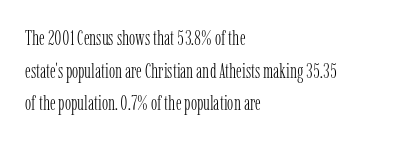
Q: Is the text bold? A: No.
Q: Is the text italic (slanted)? A: No, it is upright.
Q: Is the text underlined? A: No.
Q: How is the paragraph aligned? A: Left-aligned.
Q: Is the spacing between letters normal or unusually wide? A: Normal.
Q: Is the spacing between lines tight, normal or loose? A: Normal.
